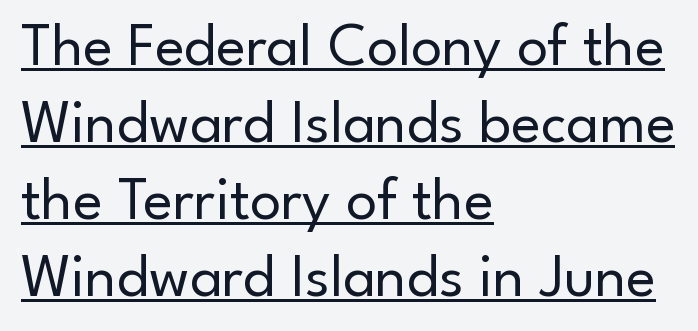
{"serif": "no", "italic": "no", "bold": "no", "weight": "regular", "width": "normal", "stroke_contrast": "low", "x_height": "small", "monospaced": "no", "underline": "yes", "align": "left", "line_spacing_ratio": 1.24, "letter_spacing": "normal", "letter_spacing_em": 0.0, "glyph_px": 62}
